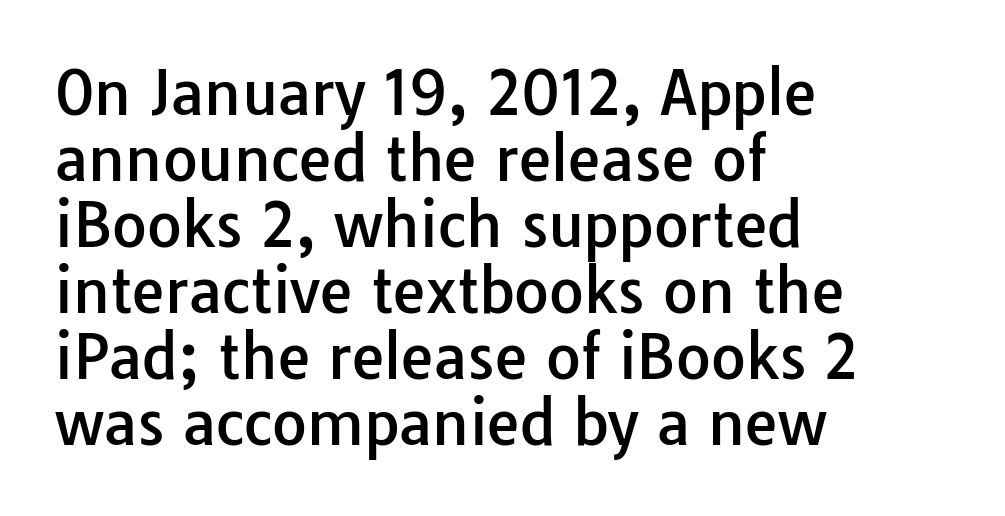
{"serif": "no", "italic": "no", "width": "normal", "stroke_contrast": "low", "x_height": "medium", "monospaced": "no", "underline": "no", "align": "left", "line_spacing": "tight", "line_spacing_ratio": 1.1, "letter_spacing": "normal", "letter_spacing_em": 0.0, "glyph_px": 60}
